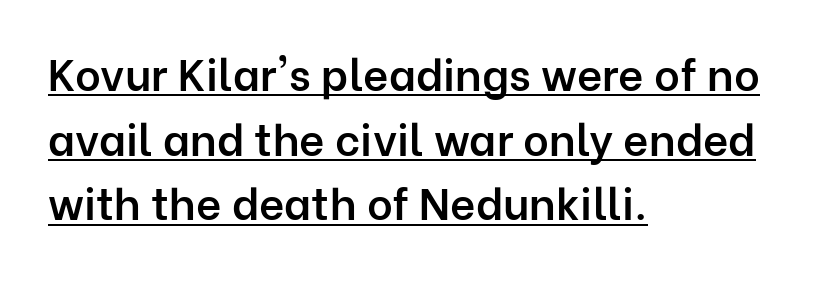
Serifs: no, the terminals of the letterforms are clean. Look at the tracking — it's just the regular setting, nothing added. Rendered with straight, roman letterforms. A bit beefed up — I'd call it semibold rather than bold. These lines are rendered in a variable-pitch font.
